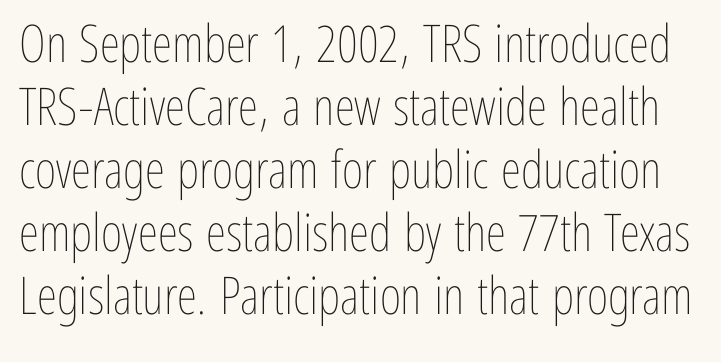
Q: Is the text bold? A: No.
Q: Is the text italic (slanted)? A: No, it is upright.
Q: Is the text underlined? A: No.
Q: Is the spacing between letters normal or unusually wide? A: Normal.
Q: Width (condensed, normal, or wide)? A: Condensed.
Q: Stroke contrast? A: Low.
Q: x-height? A: Medium.
Q: Monospaced? A: No.
